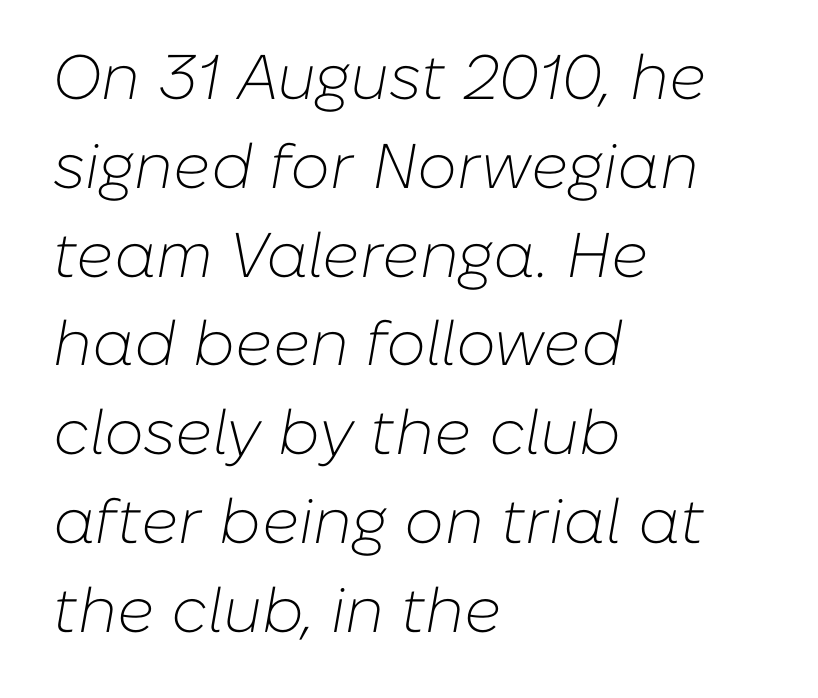
Character widths vary here, with narrow letters taking less room than wide ones. Is this a heavy cut? Hardly; it is regular or lighter. Is the block centered? No — it sits flush against the left margin. Does the leading feel generous? No, just average. A bare baseline throughout the passage.
